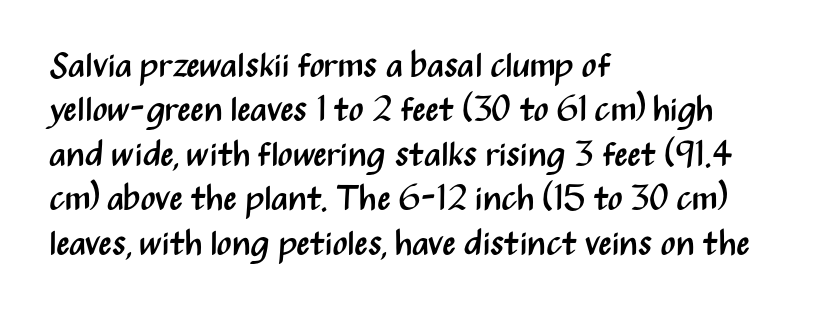
Q: Is the text bold? A: No.
Q: Is the text italic (slanted)? A: No, it is upright.
Q: Is the typeface a serif or a sans-serif typeface? A: Sans-serif.
Q: Is the text underlined? A: No.
Q: How is the paragraph aligned? A: Left-aligned.
Q: Is the spacing between letters normal or unusually wide? A: Normal.
Q: Is the spacing between lines tight, normal or loose? A: Normal.
Q: Width (condensed, normal, or wide)? A: Condensed.
Q: Stroke contrast? A: Medium.
Q: x-height? A: Medium.
Q: Monospaced? A: No.
